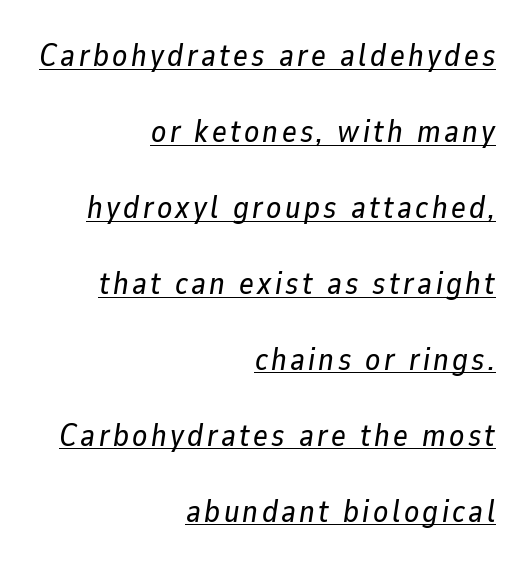
The image shows 31 px text type, italic (leaning right); set right-aligned, loose line spacing (2.45x), underlined; low stroke contrast and a medium x-height.
